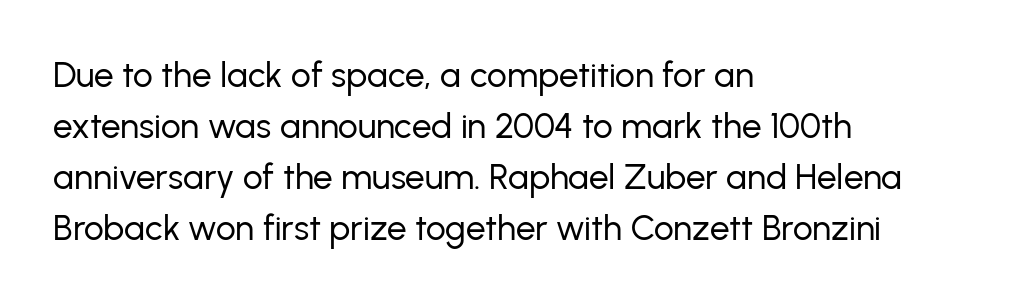
Q: Is the text bold? A: No.
Q: Is the text italic (slanted)? A: No, it is upright.
Q: Is the typeface a serif or a sans-serif typeface? A: Sans-serif.
Q: Is the text underlined? A: No.
Q: How is the paragraph aligned? A: Left-aligned.
Q: Is the spacing between letters normal or unusually wide? A: Normal.
Q: Is the spacing between lines tight, normal or loose? A: Normal.
Q: Width (condensed, normal, or wide)? A: Normal.
Q: Stroke contrast? A: Low.
Q: x-height? A: Medium.
Q: Monospaced? A: No.
